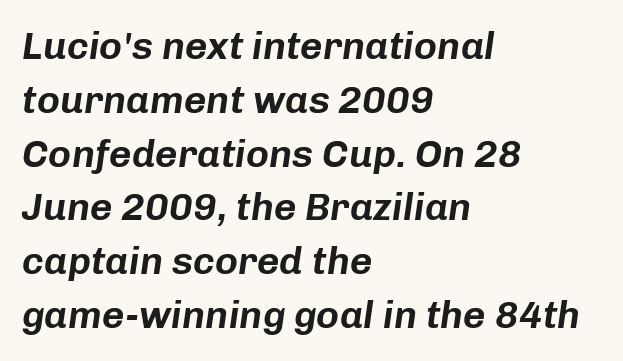
{"italic": "yes", "lean": "right", "slant_degrees": 8, "width": "normal", "stroke_contrast": "low", "x_height": "medium", "monospaced": "no", "underline": "no", "align": "left", "line_spacing": "normal", "line_spacing_ratio": 1.38, "letter_spacing": "normal", "letter_spacing_em": 0.0, "glyph_px": 39}
